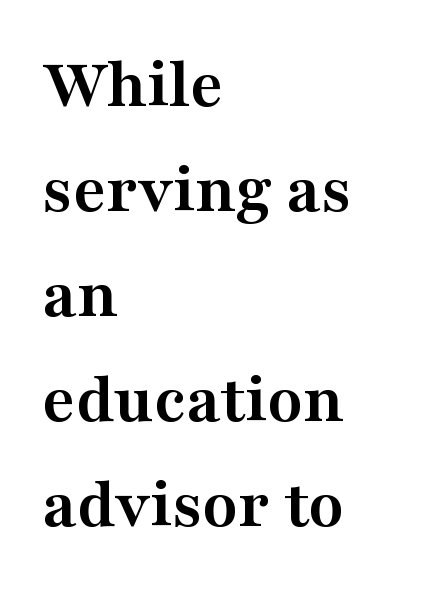
{"serif": "yes", "italic": "no", "bold": "yes", "weight": "semibold", "width": "wide", "stroke_contrast": "medium", "x_height": "medium", "monospaced": "no", "underline": "no", "align": "left", "line_spacing": "normal", "line_spacing_ratio": 1.46, "letter_spacing": "normal", "letter_spacing_em": 0.0, "glyph_px": 72}
